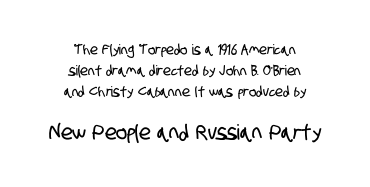
{"underline": "no", "align": "center", "line_spacing": "normal", "line_spacing_ratio": 1.51, "letter_spacing": "normal", "letter_spacing_em": 0.0, "larger_block": "second", "size_ratio": 1.5, "glyph_px": 21}
